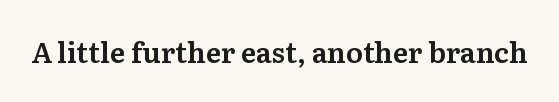
Caption: standard tracking, unaltered. Little horizontal feet cap the strokes, marking this as serif type. Underlining? Definitely not there. Think of a printed novel: that variable character pitch is what you see here. When letters stand straight like this, we call the style roman or upright.
